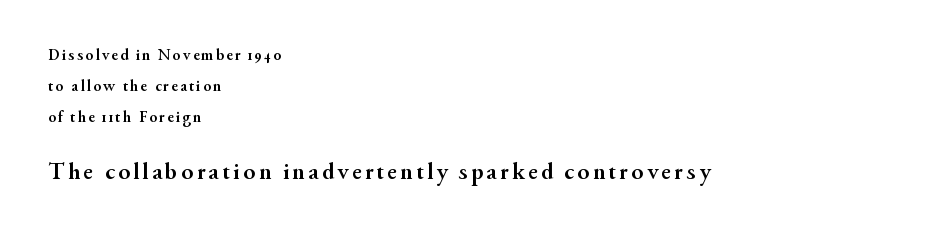
Regarding leading, the lines here are spaced well apart. Italic: no, the glyphs are upright roman. The block sitting lower on the canvas is the one with enlarged characters. Stroke thickness is high; the sample reads as a true bold. Alignment: flush left.
